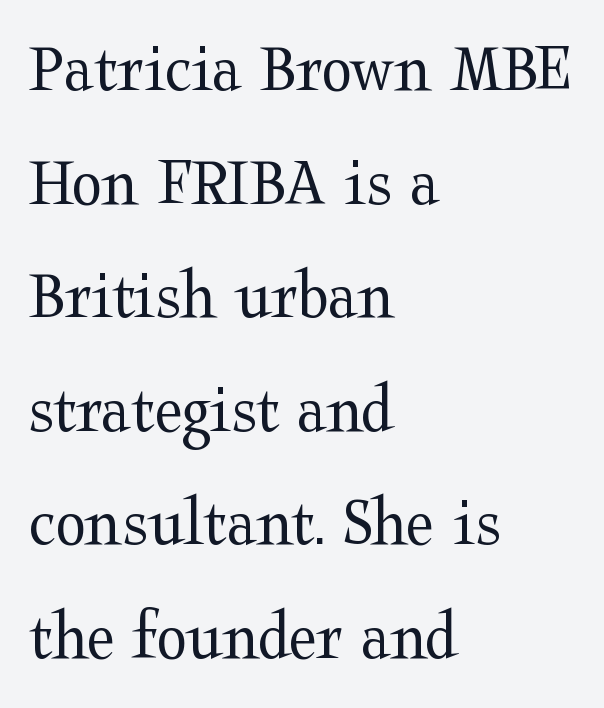
Short note: letters normally spaced. The lines in this sample share a left origin and differ only in where they stop. Does the lettering tilt? It doesn't — this is upright. Each letter keeps its own natural width here, so spacing adapts to shape. Successive baselines arrive at the customary interval.
